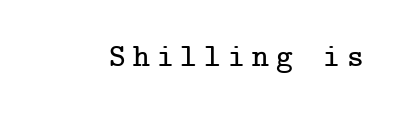
The image shows 32 px serif type, upright; set unusually wide letter spacing (+0.22 em), not underlined; low stroke contrast and a medium x-height.
